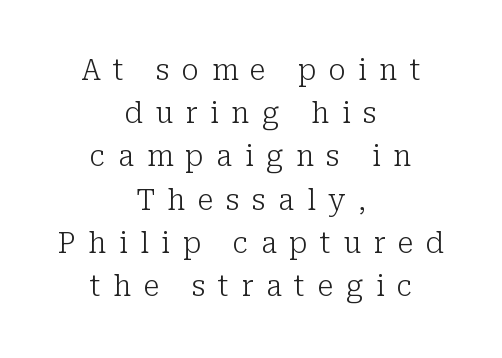
{"serif": "yes", "italic": "no", "bold": "no", "weight": "light", "width": "normal", "stroke_contrast": "low", "x_height": "medium", "monospaced": "no", "underline": "no", "align": "center", "line_spacing": "normal", "line_spacing_ratio": 1.49, "letter_spacing": "wide", "letter_spacing_em": 0.43, "glyph_px": 29}
